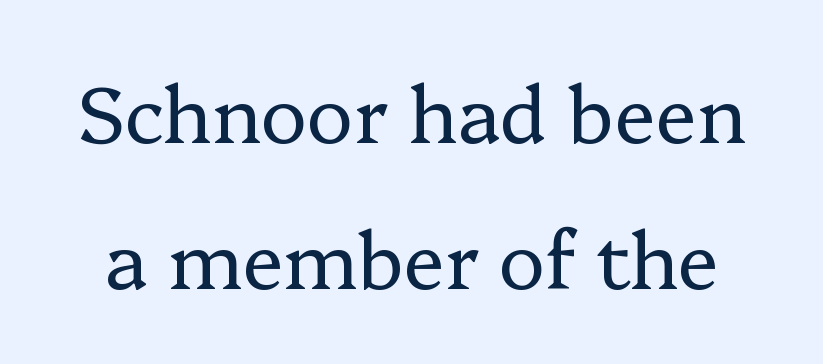
Q: Is the text bold? A: No.
Q: Is the text italic (slanted)? A: No, it is upright.
Q: Is the typeface a serif or a sans-serif typeface? A: Serif.
Q: Is the text underlined? A: No.
Q: Is the spacing between letters normal or unusually wide? A: Normal.
Q: Width (condensed, normal, or wide)? A: Normal.
Q: Stroke contrast? A: Low.
Q: x-height? A: Medium.
Q: Monospaced? A: No.
